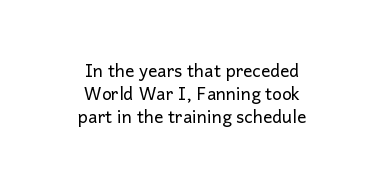
Posture: upright roman. Unmarked baselines from the first word to the last. Students, observe: this is what under-led, compact text looks like. Leftover space on each line is divided equally before and after the words.
